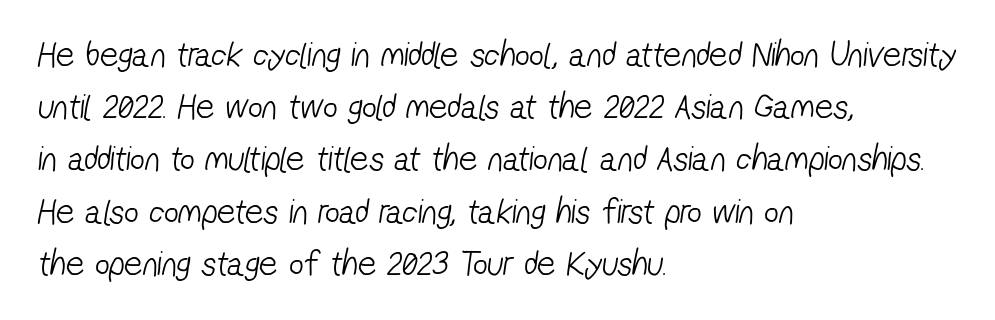
Counters stay open thanks to moderate or lighter strokes. The space between consecutive lines is moderate. Is this a sans? Yes — the strokes have no serifs. Character widths vary here, with narrow letters taking less room than wide ones. Words float on clear page, feet unadorned.
